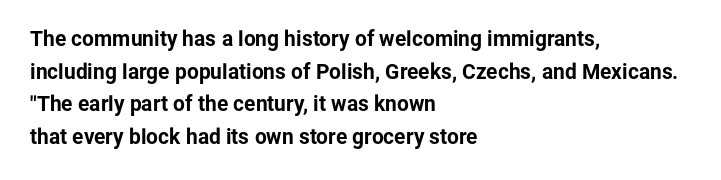
The image shows 21 px bold type, upright; set left-aligned, normal line spacing (1.55x), normal letter spacing, not underlined.
